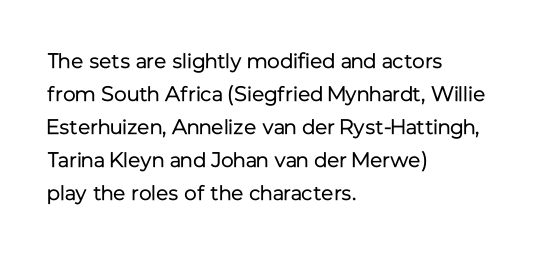
{"italic": "no", "bold": "no", "underline": "no", "align": "left", "line_spacing": "normal", "line_spacing_ratio": 1.57, "letter_spacing": "normal", "letter_spacing_em": 0.0, "glyph_px": 21}
